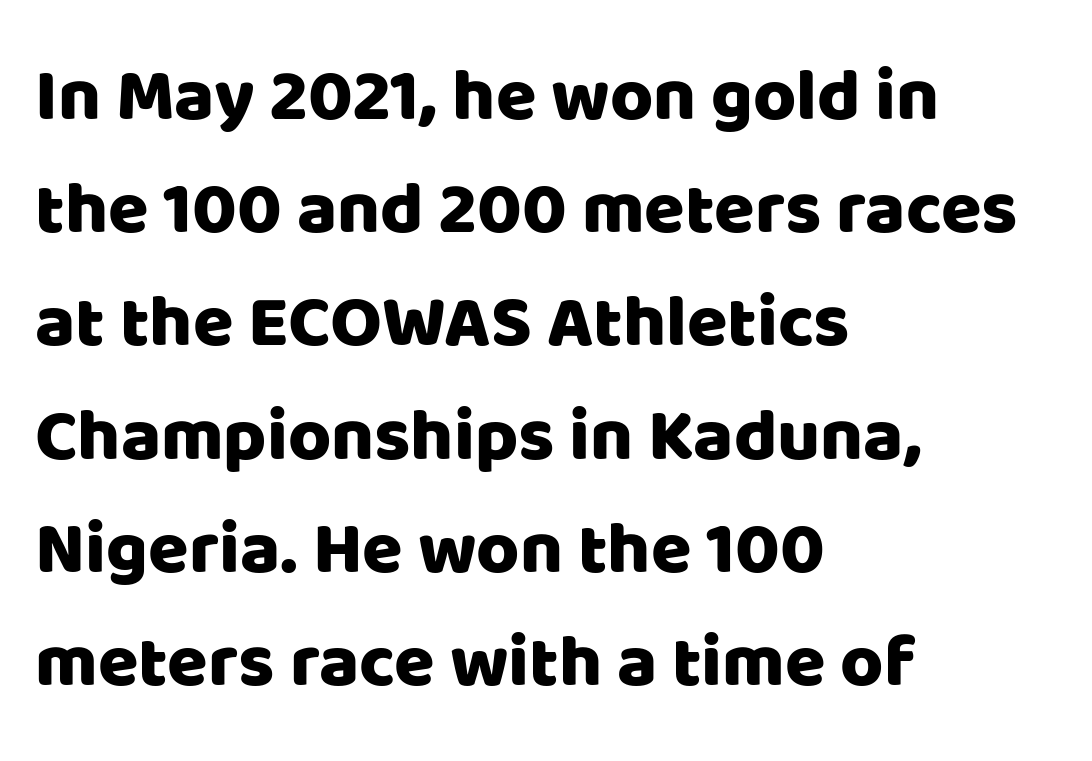
{"serif": "no", "italic": "no", "width": "normal", "stroke_contrast": "low", "x_height": "large", "monospaced": "no", "underline": "no", "align": "left", "line_spacing": "normal", "line_spacing_ratio": 1.53, "letter_spacing": "normal", "letter_spacing_em": 0.0, "glyph_px": 74}
